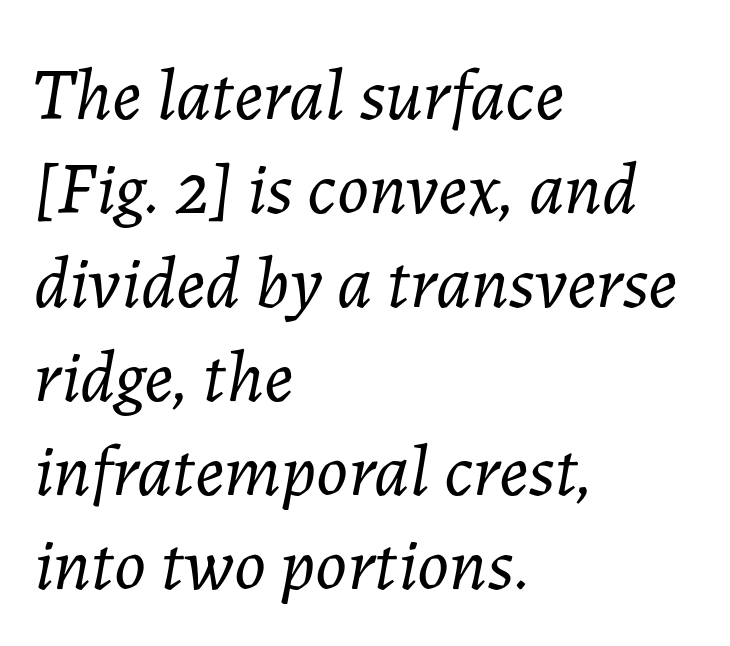
Q: Is the text bold? A: No.
Q: Is the text italic (slanted)? A: Yes, it leans right by about 7 degrees.
Q: Is the text underlined? A: No.
Q: How is the paragraph aligned? A: Left-aligned.
Q: Is the spacing between letters normal or unusually wide? A: Normal.
Q: Is the spacing between lines tight, normal or loose? A: Normal.
Q: Width (condensed, normal, or wide)? A: Normal.
Q: Stroke contrast? A: Low.
Q: x-height? A: Medium.
Q: Monospaced? A: No.
